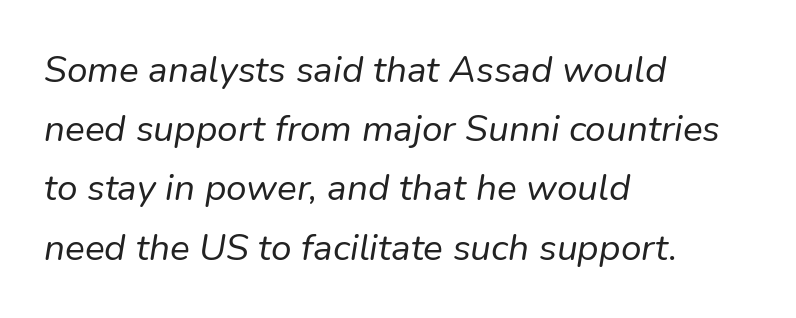
Descenders are the only things crossing below the line. Evenly set lines give the paragraph a standard silhouette. Here the designer chose a conventional face with non-uniform glyph widths. These lines stack with their left ends in a neat column. Caption: standard tracking, unaltered.
